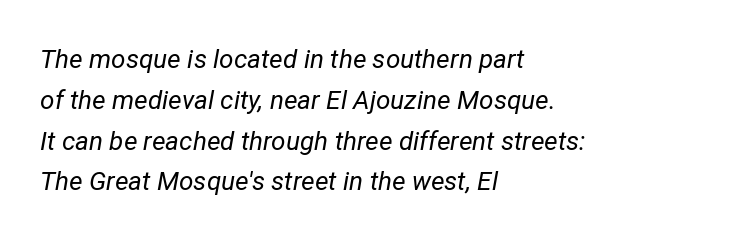
Nobody drew a line under any word here. Casual observation: everything's shoved over to the left. This sample keeps an unexceptional amount of space between lines. Look at the tracking — it's just the regular setting, nothing added. Compared with ordinary roman type, these characters are visibly tilted.
